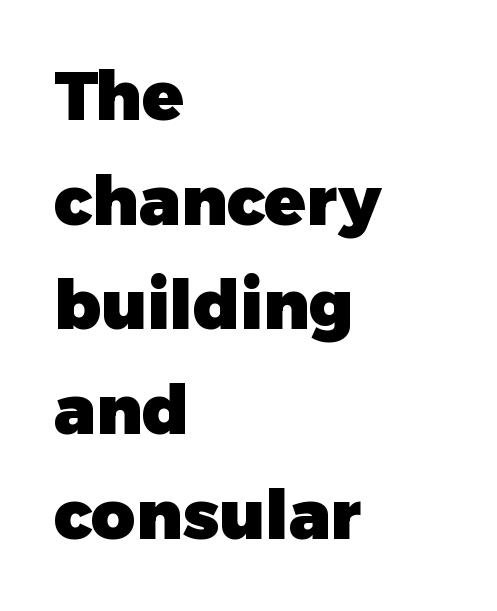
Anything drawn beneath the words? Only blank space. Do the characters align in a grid? No, the font is proportional. Its strokes are broad and dark, the hallmark of bold type. These lines stack with their left ends in a neat column. Observe the ordinary spacing: letters are neighbours, not strangers.
